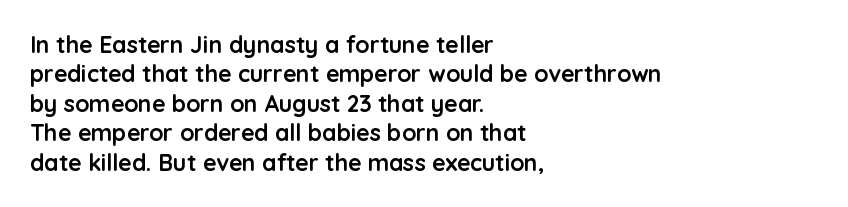
{"italic": "no", "bold": "yes", "underline": "no", "align": "left", "line_spacing": "normal", "line_spacing_ratio": 1.28, "letter_spacing": "normal", "letter_spacing_em": 0.0, "glyph_px": 23}
